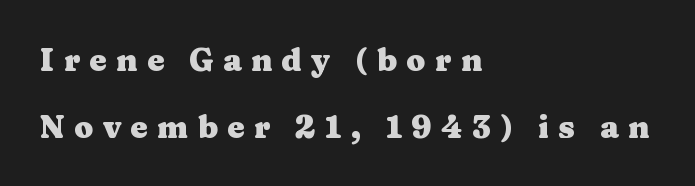
Q: Is the text bold? A: Yes.
Q: Is the text italic (slanted)? A: No, it is upright.
Q: Is the typeface a serif or a sans-serif typeface? A: Serif.
Q: Is the text underlined? A: No.
Q: How is the paragraph aligned? A: Left-aligned.
Q: Is the spacing between letters normal or unusually wide? A: Unusually wide.
Q: Is the spacing between lines tight, normal or loose? A: Loose.
Q: Width (condensed, normal, or wide)? A: Wide.
Q: Stroke contrast? A: Medium.
Q: x-height? A: Medium.
Q: Monospaced? A: No.
